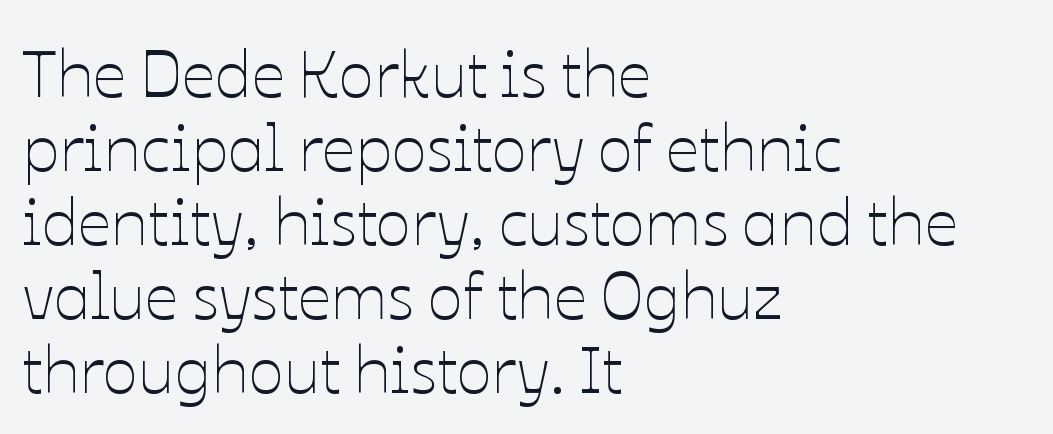
{"italic": "no", "bold": "no", "weight": "thin", "width": "normal", "stroke_contrast": "low", "x_height": "medium", "monospaced": "no", "underline": "no", "align": "left", "line_spacing": "tight", "line_spacing_ratio": 1.12, "letter_spacing": "normal", "letter_spacing_em": 0.0, "glyph_px": 66}
